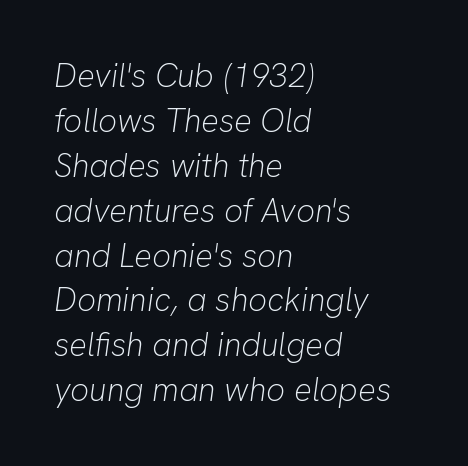
{"italic": "yes", "lean": "right", "slant_degrees": 8, "bold": "no", "weight": "light", "width": "normal", "stroke_contrast": "low", "x_height": "medium", "monospaced": "no", "underline": "no", "align": "left", "line_spacing": "normal", "line_spacing_ratio": 1.36, "letter_spacing": "normal", "letter_spacing_em": 0.0, "glyph_px": 33}
